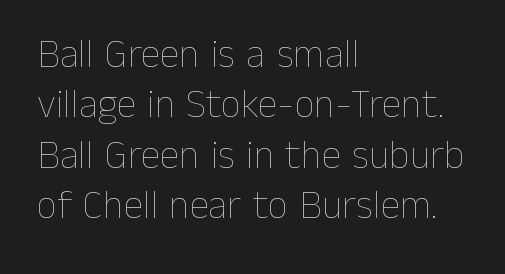
This sample has the flowing, uneven cadence of proportional lettering. Ink coverage per letter is moderate at most. What stands out about the letter spacing? Nothing — it is the standard amount. Quick note: underline off.
